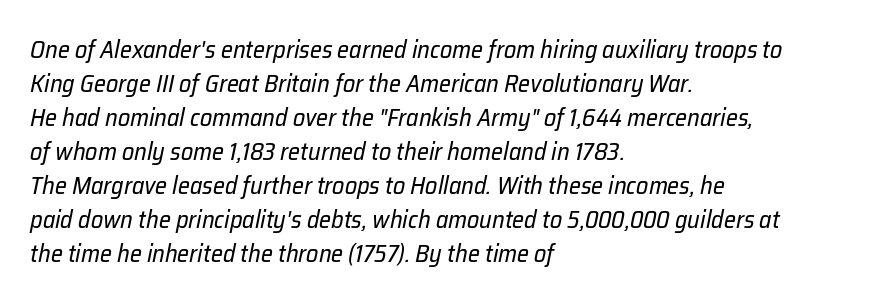
These lines stack with their left ends in a neat column. Default kerning and tracking; the words read as compact shapes. The space between consecutive lines is moderate. Underline: absent. The passage shown is not bold in any degree. Rendered with sloped, italic letterforms.
